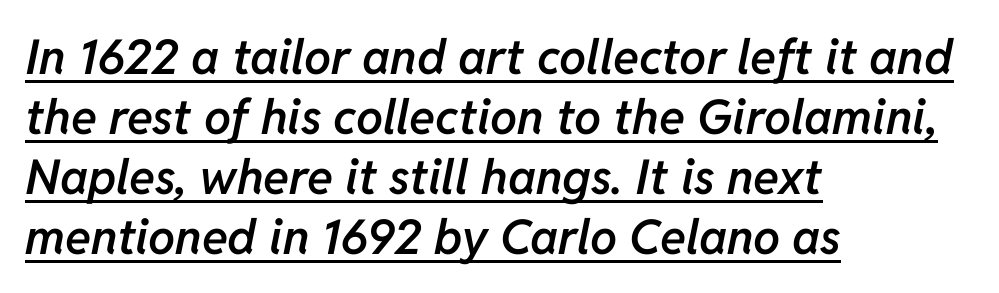
{"italic": "yes", "lean": "right", "slant_degrees": 11, "bold": "semi", "weight": "semibold", "width": "normal", "stroke_contrast": "low", "x_height": "medium", "monospaced": "no", "underline": "yes", "align": "left", "line_spacing": "normal", "line_spacing_ratio": 1.25, "letter_spacing": "normal", "letter_spacing_em": 0.0, "glyph_px": 48}
